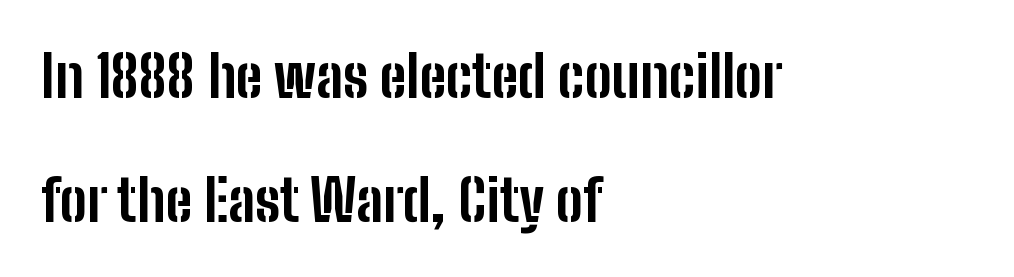
{"serif": "no", "italic": "no", "bold": "yes", "weight": "bold", "width": "condensed", "stroke_contrast": "low", "x_height": "medium", "monospaced": "no", "underline": "no", "align": "left", "line_spacing": "loose", "line_spacing_ratio": 2.18, "letter_spacing": "normal", "letter_spacing_em": 0.0, "glyph_px": 57}
